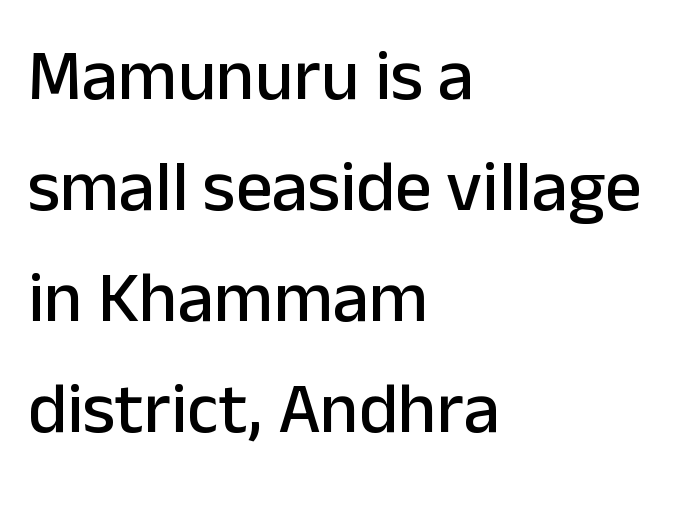
{"serif": "no", "italic": "no", "width": "normal", "stroke_contrast": "low", "x_height": "medium", "monospaced": "no", "underline": "no", "align": "left", "line_spacing": "normal", "line_spacing_ratio": 1.54, "letter_spacing": "normal", "letter_spacing_em": 0.0, "glyph_px": 72}
